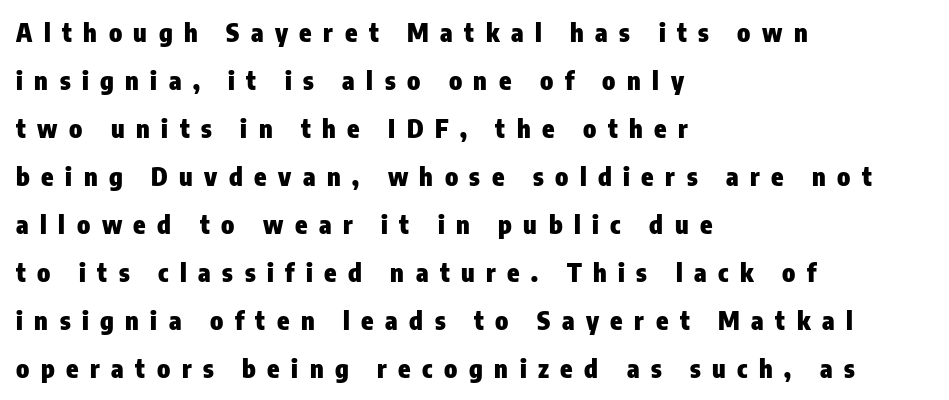
The image shows 25 px bold type, upright; set left-aligned, loose line spacing (1.92x), unusually wide letter spacing (+0.46 em), not underlined.
